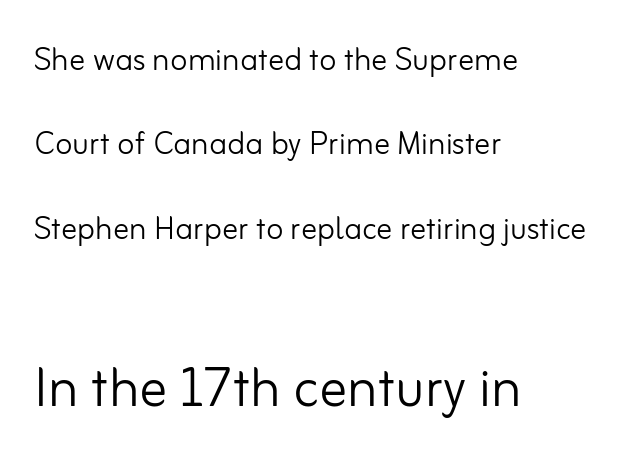
Q: Is the text bold? A: No.
Q: Is the text italic (slanted)? A: No, it is upright.
Q: Is the typeface a serif or a sans-serif typeface? A: Sans-serif.
Q: Is the text underlined? A: No.
Q: How is the paragraph aligned? A: Left-aligned.
Q: Is the spacing between letters normal or unusually wide? A: Normal.
Q: Is the spacing between lines tight, normal or loose? A: Loose.
Q: Which block of text is set in a larger size, the first (top) or the second (bottom)? A: The second (bottom) one.
Q: Width (condensed, normal, or wide)? A: Normal.
Q: Stroke contrast? A: Low.
Q: x-height? A: Small.
Q: Monospaced? A: No.
